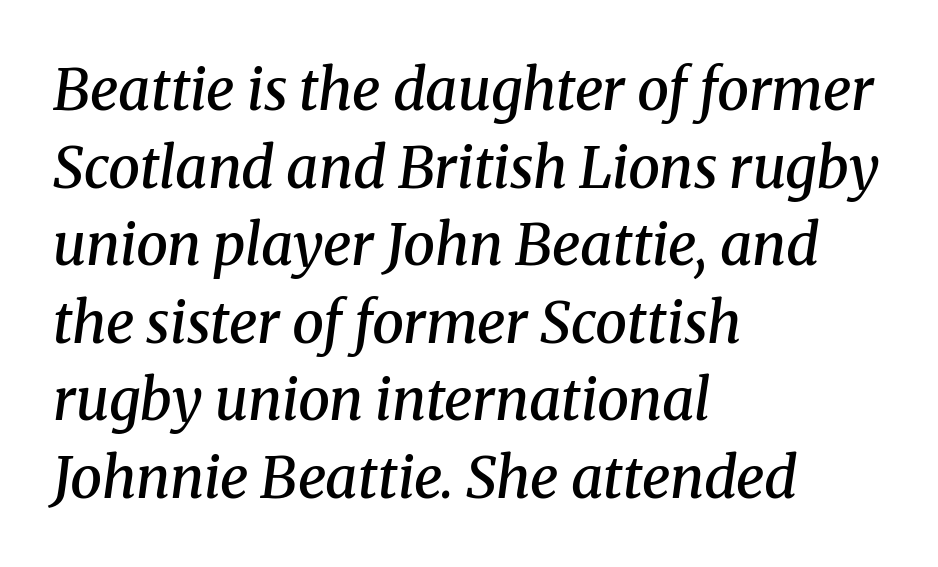
The font family rendered here belongs to the serif group. The space beneath each line is pristine and unruled. Compared with typical body copy, the letter spacing here is the same. Notice how the passage keeps a crisp vertical edge on the left only. Looking at the ascenders, they clearly lean.
